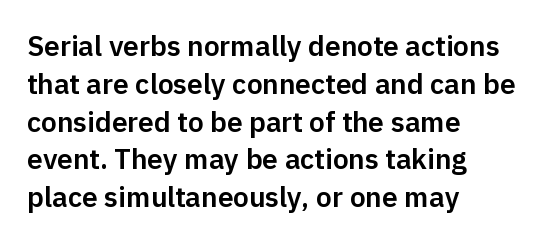
Posture: vertical. Standard letterfit; no display-style spreading of the glyphs. The zone under the glyphs is completely vacant. Each letter keeps its own natural width here, so spacing adapts to shape.
